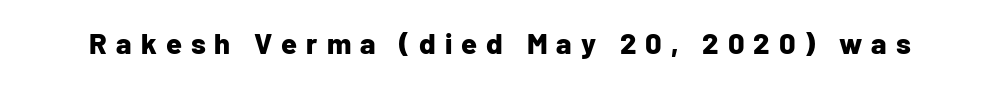
Q: Is the text bold? A: Yes.
Q: Is the text italic (slanted)? A: No, it is upright.
Q: Is the typeface a serif or a sans-serif typeface? A: Sans-serif.
Q: Is the text underlined? A: No.
Q: Is the spacing between letters normal or unusually wide? A: Unusually wide.
Q: Width (condensed, normal, or wide)? A: Normal.
Q: Stroke contrast? A: Low.
Q: x-height? A: Medium.
Q: Monospaced? A: No.
